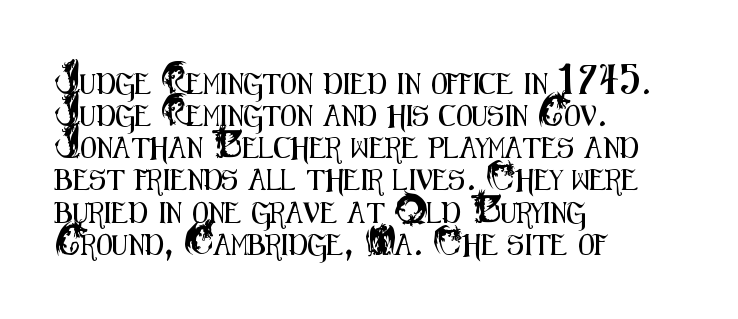
Layout note: lines flush left. The string is rendered with underlining switched off. The line texture is even and compact thanks to regular tracking. A roman cut, with each character standing at attention. The space between consecutive lines is moderate.
